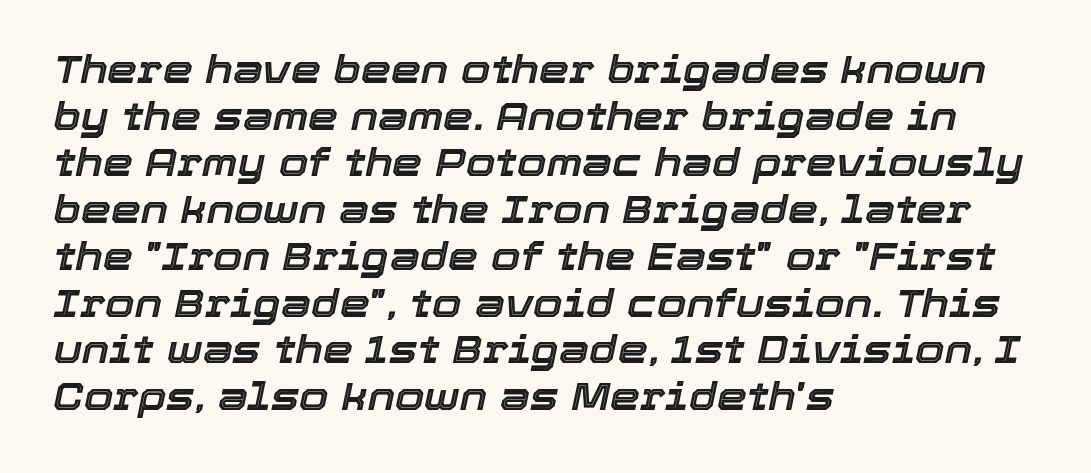
Q: Is the text italic (slanted)? A: Yes, it leans right by about 12 degrees.
Q: Is the text underlined? A: No.
Q: How is the paragraph aligned? A: Left-aligned.
Q: Is the spacing between letters normal or unusually wide? A: Normal.
Q: Width (condensed, normal, or wide)? A: Normal.
Q: x-height? A: Medium.
Q: Monospaced? A: No.
